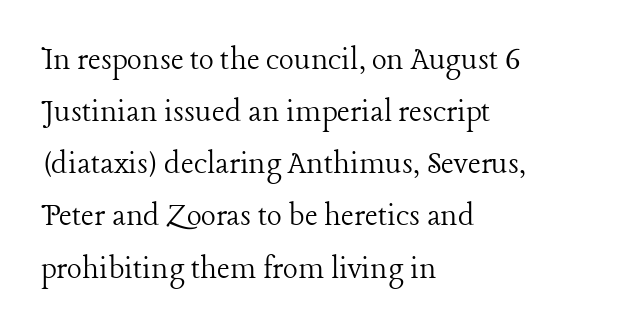
The image shows 35 px light serif type, upright; set left-aligned, normal line spacing (1.49x), normal letter spacing, not underlined; low stroke contrast and a medium x-height.
